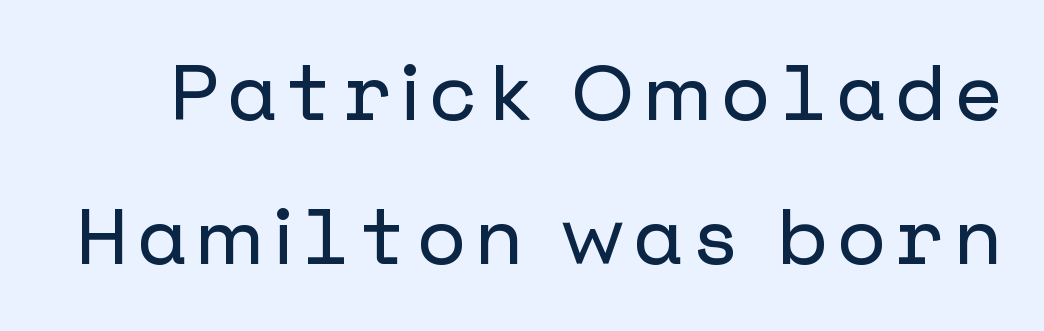
The gap between lines stays unmarked. This is roman type, the default non-slanted kind. In terms of letterform style, serifs are entirely absent.
